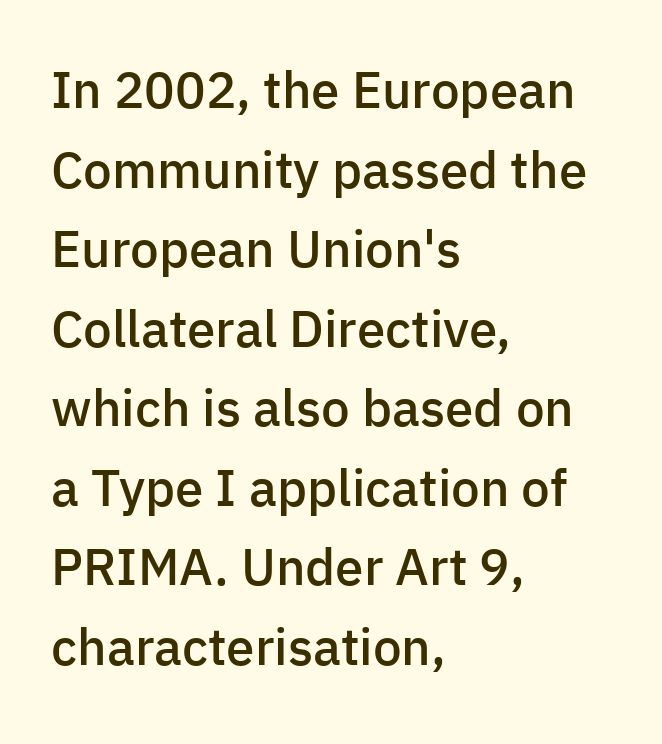
The image shows 51 px semibold sans-serif type, upright; set left-aligned, normal line spacing (1.56x), normal letter spacing, not underlined; low stroke contrast and a medium x-height.
